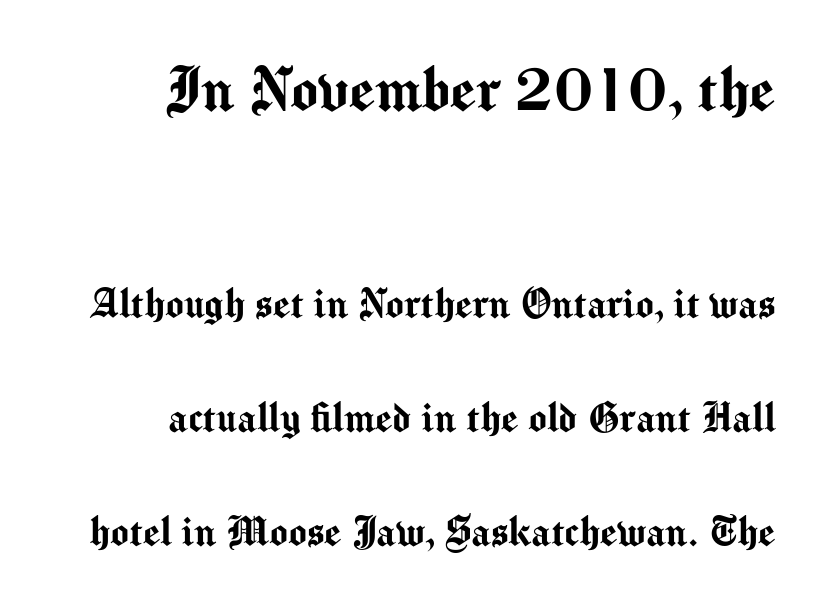
Q: Is the text italic (slanted)? A: No, it is upright.
Q: Is the typeface a serif or a sans-serif typeface? A: Sans-serif.
Q: Is the text underlined? A: No.
Q: How is the paragraph aligned? A: Right-aligned.
Q: Is the spacing between letters normal or unusually wide? A: Normal.
Q: Is the spacing between lines tight, normal or loose? A: Loose.
Q: Which block of text is set in a larger size, the first (top) or the second (bottom)? A: The first (top) one.
Q: Width (condensed, normal, or wide)? A: Normal.
Q: Stroke contrast? A: Medium.
Q: x-height? A: Medium.
Q: Monospaced? A: No.
